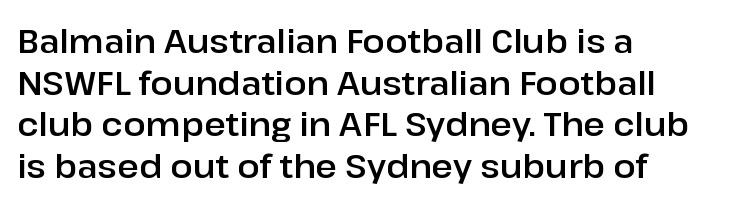
What's the leading like? Ordinary, nothing unusual. Caption: multi-line text, flush left, ragged right. This is sans-serif lettering, the kind often seen on screens and signage. This sample has the flowing, uneven cadence of proportional lettering. This sample uses an upright cut, with every glyph sitting square on the baseline. Inter-character spacing is left at the font's built-in metrics.
